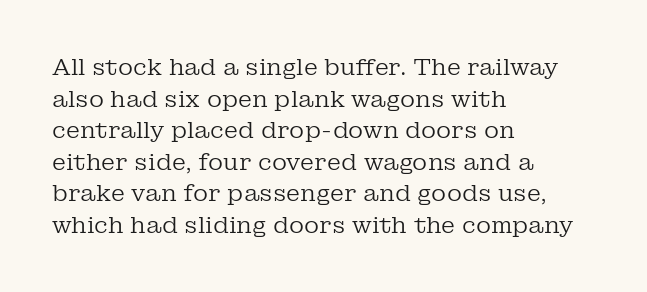
The image shows 23 px text type, upright; set left-aligned, normal line spacing (1.37x), normal letter spacing, not underlined.
